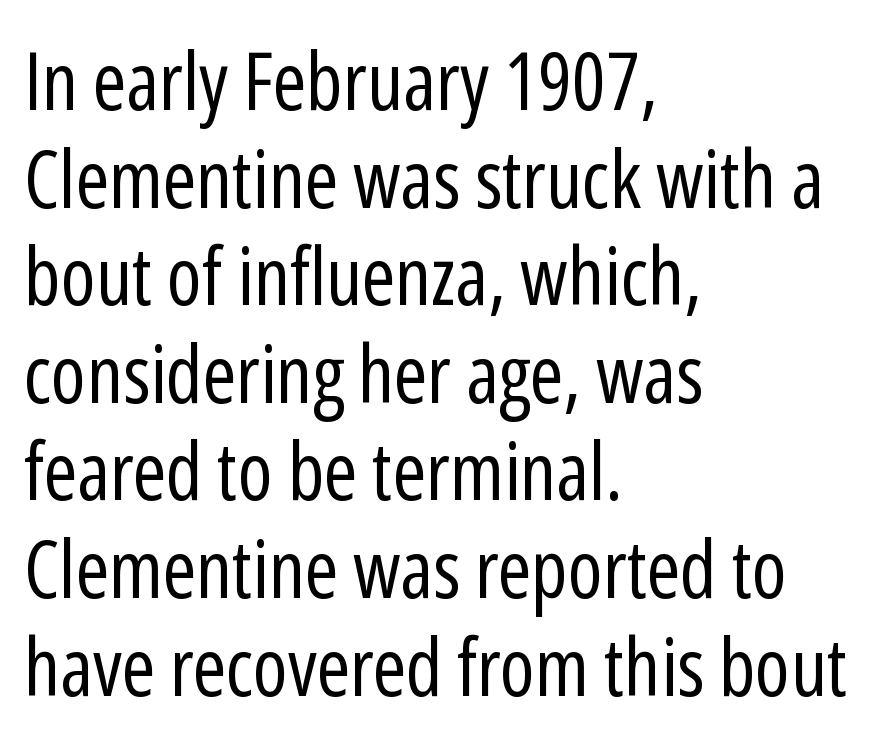
{"serif": "no", "italic": "no", "bold": "no", "weight": "regular", "width": "condensed", "stroke_contrast": "low", "x_height": "medium", "monospaced": "no", "underline": "no", "align": "left", "line_spacing_ratio": 1.22, "letter_spacing": "normal", "letter_spacing_em": 0.0, "glyph_px": 80}
